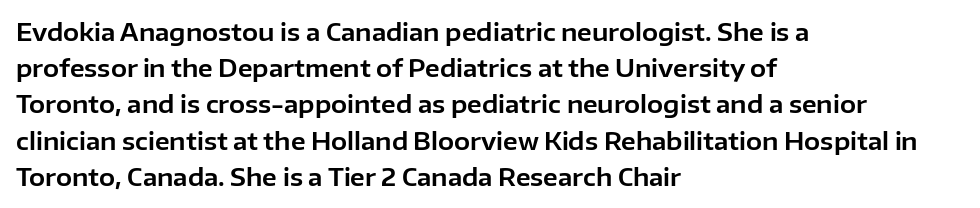
The image shows 24 px text type, upright; set left-aligned, normal line spacing (1.51x), normal letter spacing, not underlined.
